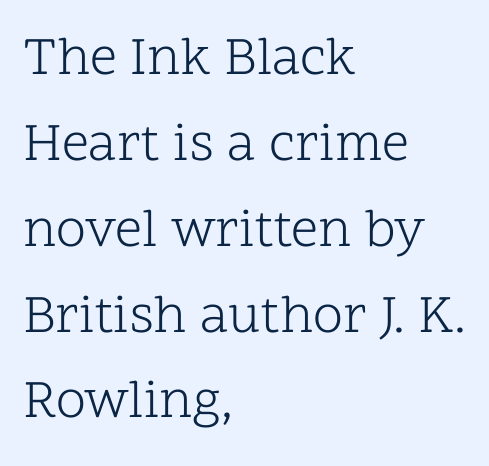
Q: Is the text bold? A: No.
Q: Is the text italic (slanted)? A: No, it is upright.
Q: Is the typeface a serif or a sans-serif typeface? A: Serif.
Q: Is the text underlined? A: No.
Q: How is the paragraph aligned? A: Left-aligned.
Q: Is the spacing between letters normal or unusually wide? A: Normal.
Q: Is the spacing between lines tight, normal or loose? A: Normal.
Q: Width (condensed, normal, or wide)? A: Normal.
Q: Stroke contrast? A: Low.
Q: x-height? A: Medium.
Q: Monospaced? A: No.
